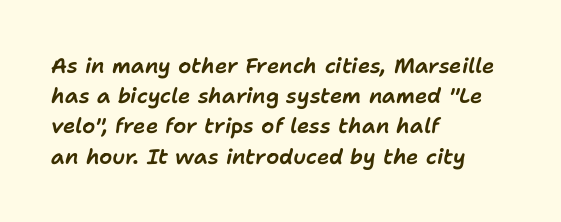
Q: Is the text italic (slanted)? A: Yes, it leans right by about 11 degrees.
Q: Is the text underlined? A: No.
Q: How is the paragraph aligned? A: Left-aligned.
Q: Is the spacing between letters normal or unusually wide? A: Normal.
Q: Is the spacing between lines tight, normal or loose? A: Normal.
